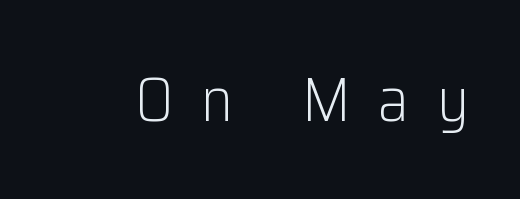
Italic: no, the glyphs are upright roman. Compared with typical body copy, the letter spacing here is much looser. The words here are not underlined. These lines are rendered in a variable-pitch font.
